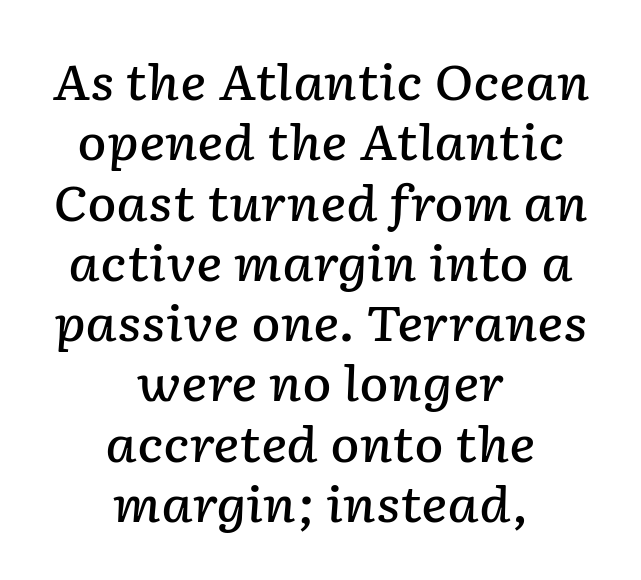
The image shows 49 px semibold type, italic (leaning right); set centered, line spacing 1.23x, normal letter spacing, not underlined; low stroke contrast and a medium x-height.
